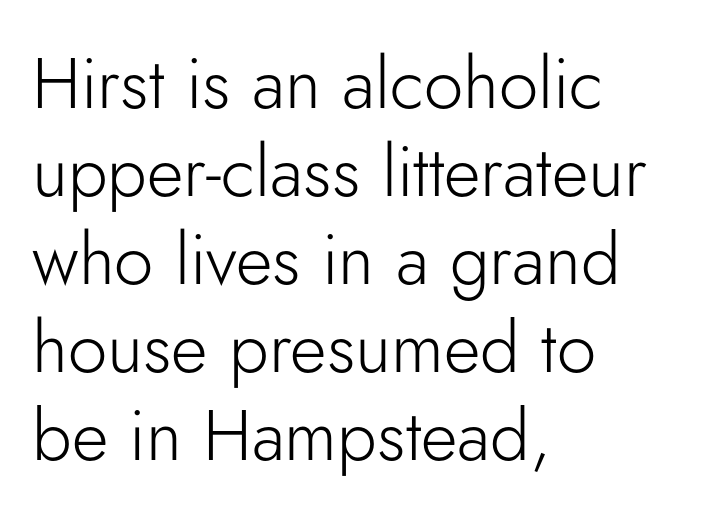
This rendering features lettering with no underline. Is the letter spacing exaggerated? No — it looks like the ordinary default. Counters stay open thanks to moderate or lighter strokes. Do the characters align in a grid? No, the font is proportional. Each letter's strokes conclude bluntly, with no projecting serifs. The rendering anchors every line to the left-hand side.
